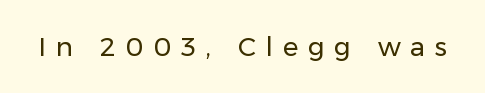
Tracking here is generous; glyphs stand well apart from one another. The weight tops out at a normal text grade. Do the letters lean? They stand straight. The space directly below the letters is spotless.
